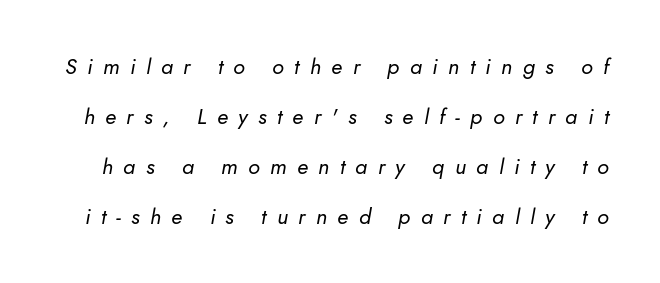
Q: Is the text bold? A: No.
Q: Is the text italic (slanted)? A: Yes, it leans right by about 10 degrees.
Q: Is the text underlined? A: No.
Q: Is the spacing between letters normal or unusually wide? A: Unusually wide.
Q: Is the spacing between lines tight, normal or loose? A: Loose.
